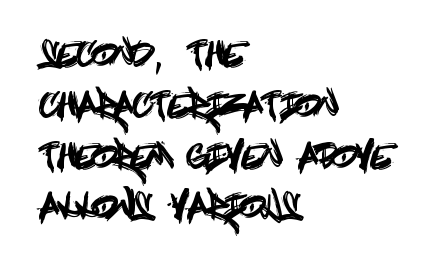
Q: Is the text italic (slanted)? A: Yes.
Q: Is the typeface a serif or a sans-serif typeface? A: Sans-serif.
Q: Is the text underlined? A: No.
Q: How is the paragraph aligned? A: Left-aligned.
Q: Is the spacing between letters normal or unusually wide? A: Normal.
Q: Is the spacing between lines tight, normal or loose? A: Normal.
Q: Width (condensed, normal, or wide)? A: Condensed.
Q: x-height? A: Large.
